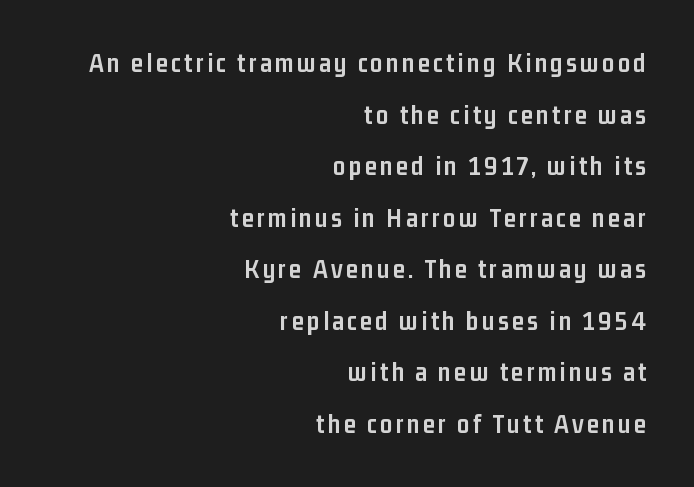
{"italic": "no", "bold": "yes", "underline": "no", "align": "right", "line_spacing": "loose", "line_spacing_ratio": 1.91, "glyph_px": 27}
